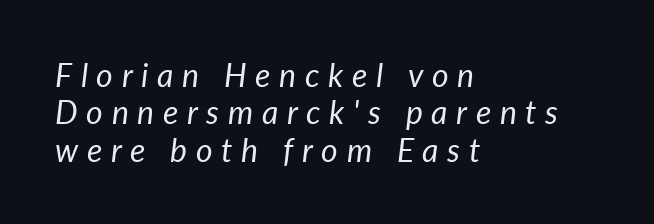
The image shows 32 px regular-weight type, italic (leaning right); set left-aligned, line spacing 1.17x, unusually wide letter spacing (+0.27 em), not underlined; low stroke contrast and a medium x-height.
